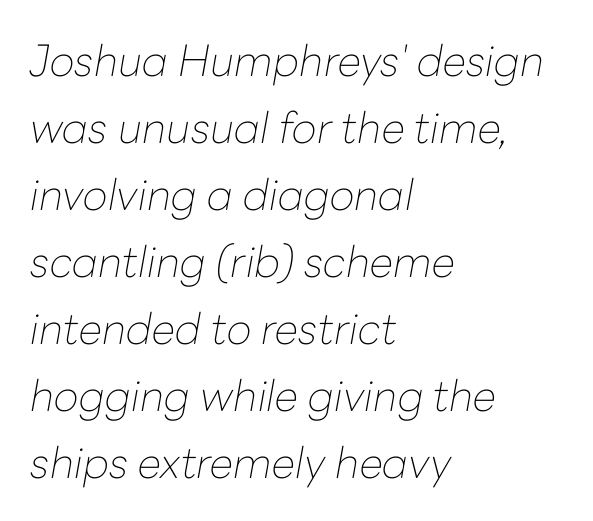
The image shows 43 px thin type, italic (leaning right); set left-aligned, normal line spacing (1.56x), normal letter spacing, not underlined; low stroke contrast and a medium x-height.
